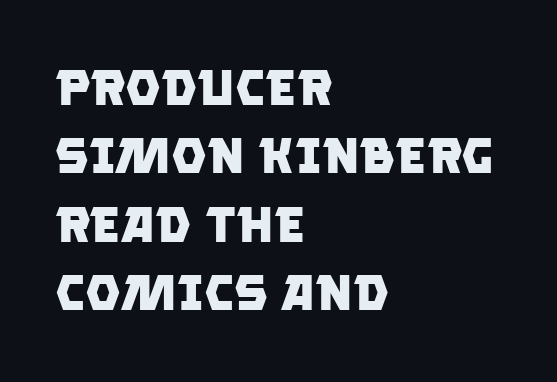
Q: Is the text bold? A: Yes.
Q: Is the typeface a serif or a sans-serif typeface? A: Sans-serif.
Q: Is the text underlined? A: No.
Q: How is the paragraph aligned? A: Left-aligned.
Q: Is the spacing between letters normal or unusually wide? A: Normal.
Q: Is the spacing between lines tight, normal or loose? A: Normal.
Q: Width (condensed, normal, or wide)? A: Normal.
Q: Stroke contrast? A: Low.
Q: x-height? A: Large.
Q: Monospaced? A: No.
